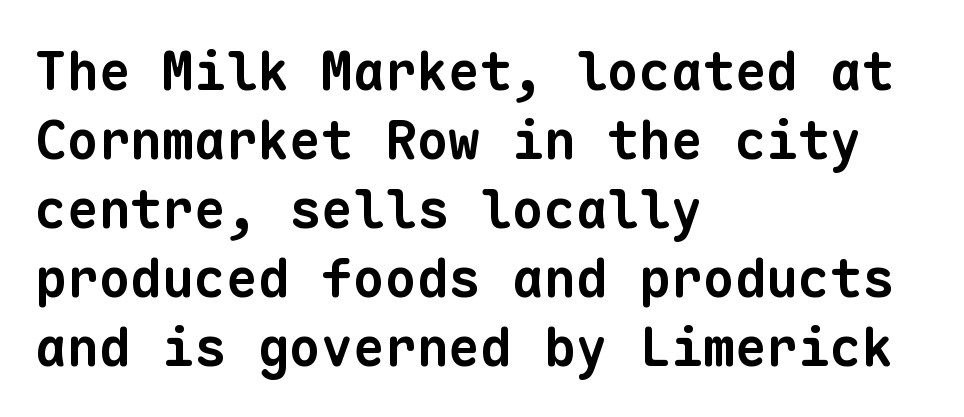
Q: Is the text bold? A: Yes.
Q: Is the typeface a serif or a sans-serif typeface? A: Sans-serif.
Q: Is the text underlined? A: No.
Q: How is the paragraph aligned? A: Left-aligned.
Q: Is the spacing between letters normal or unusually wide? A: Normal.
Q: Is the spacing between lines tight, normal or loose? A: Normal.
Q: Width (condensed, normal, or wide)? A: Normal.
Q: Stroke contrast? A: Low.
Q: x-height? A: Medium.
Q: Monospaced? A: Yes.
